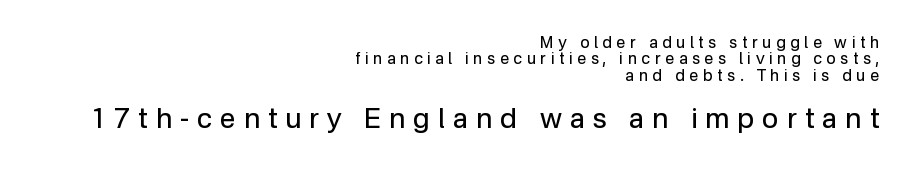
Each row of text sits above clean, open space. In terms of posture, this sample is upright. These lines are rendered in a variable-pitch font. Bigger letters appear in the bottom chunk; the top chunk is reduced. The letters look calm and open, with moderate or lighter stems.
